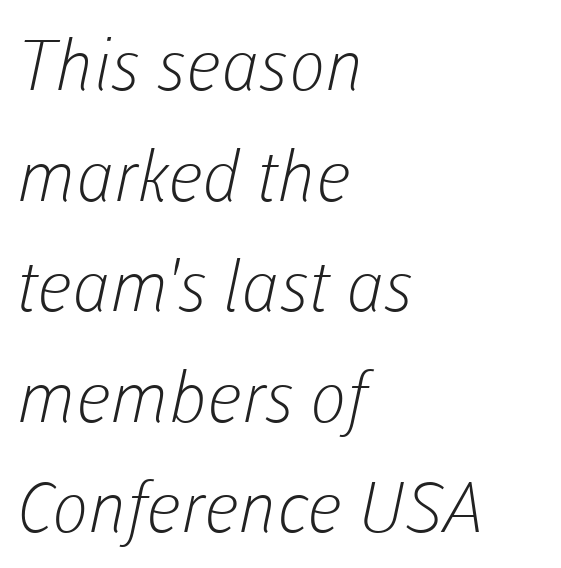
The image shows 70 px light sans-serif type; set left-aligned, normal line spacing (1.58x), normal letter spacing, not underlined; low stroke contrast and a medium x-height.
